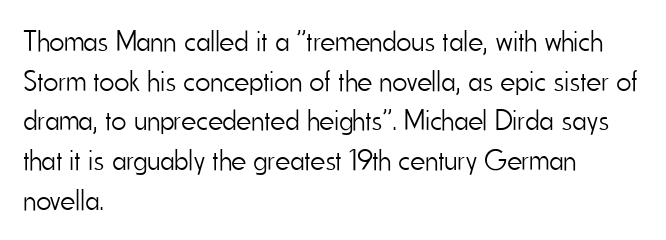
Q: Is the text bold? A: No.
Q: Is the text italic (slanted)? A: No, it is upright.
Q: Is the typeface a serif or a sans-serif typeface? A: Sans-serif.
Q: Is the text underlined? A: No.
Q: How is the paragraph aligned? A: Left-aligned.
Q: Is the spacing between letters normal or unusually wide? A: Normal.
Q: Is the spacing between lines tight, normal or loose? A: Normal.
Q: Width (condensed, normal, or wide)? A: Condensed.
Q: Stroke contrast? A: Low.
Q: x-height? A: Small.
Q: Monospaced? A: No.
